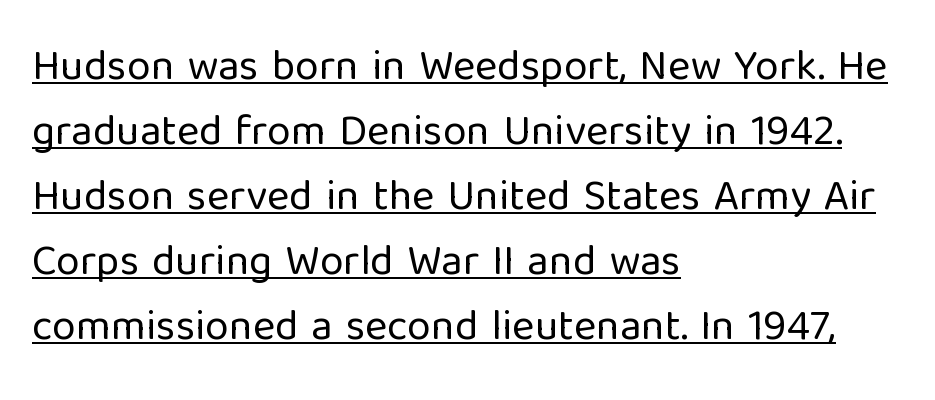
{"serif": "no", "italic": "no", "bold": "no", "weight": "regular", "width": "normal", "stroke_contrast": "low", "x_height": "medium", "monospaced": "no", "underline": "yes", "align": "left", "line_spacing": "normal", "line_spacing_ratio": 1.51, "letter_spacing": "normal", "letter_spacing_em": 0.0, "glyph_px": 43}
